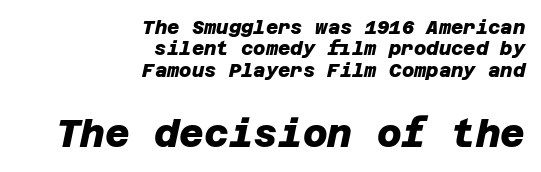
Q: Is the text bold? A: Yes.
Q: Is the typeface a serif or a sans-serif typeface? A: Sans-serif.
Q: Is the text underlined? A: No.
Q: How is the paragraph aligned? A: Right-aligned.
Q: Is the spacing between letters normal or unusually wide? A: Normal.
Q: Is the spacing between lines tight, normal or loose? A: Tight.
Q: Which block of text is set in a larger size, the first (top) or the second (bottom)? A: The second (bottom) one.
Q: Width (condensed, normal, or wide)? A: Normal.
Q: Stroke contrast? A: Low.
Q: x-height? A: Large.
